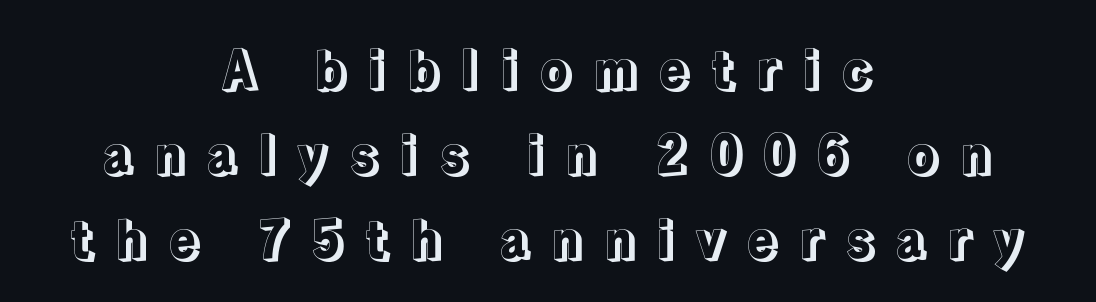
Words appear elongated and porous because spacing is wide. Horizontally, the lines are justified to the midpoint only. Type without underlining. Nope, not italic — everything's standing straight. A typesetter would call this proportional, since set widths differ per character.
